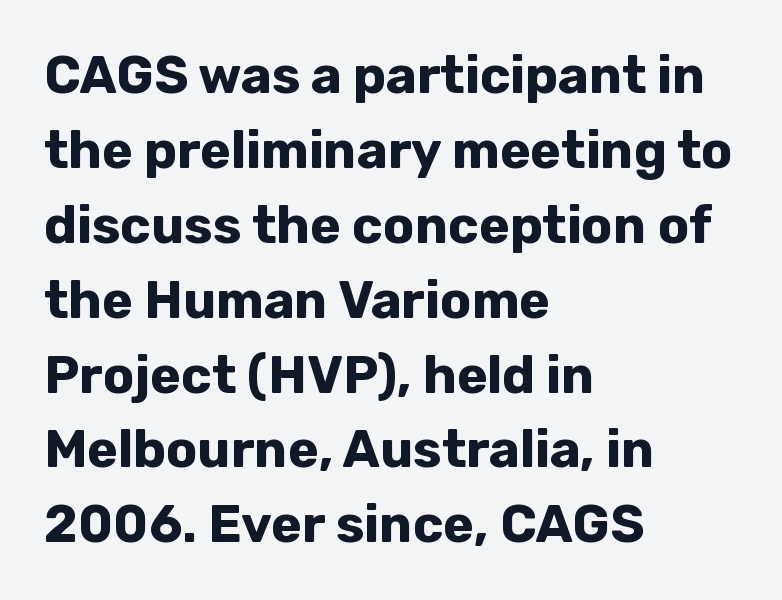
{"serif": "no", "italic": "no", "bold": "yes", "weight": "bold", "width": "normal", "stroke_contrast": "low", "x_height": "medium", "monospaced": "no", "underline": "no", "align": "left", "line_spacing": "normal", "line_spacing_ratio": 1.44, "letter_spacing": "normal", "letter_spacing_em": 0.0, "glyph_px": 52}
